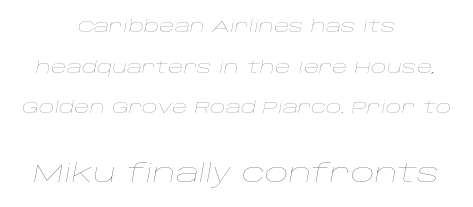
Loosely led — the rows are spread out. Both edges are ragged and mirror each other, which tells us the setting is centered. The area under the type is left untouched. A typesetter would call this zero additional tracking. Character size in the trailing block exceeds that of the leading block.
